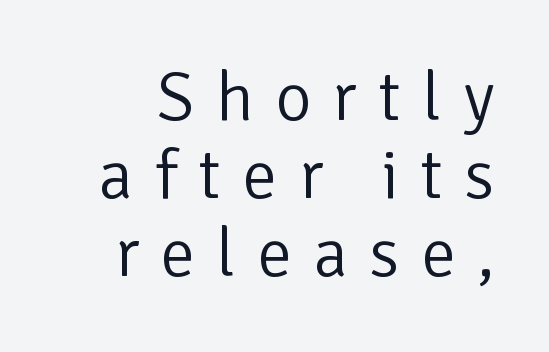
This sample uses a sans-serif face. Summary of weight: not heavy and not bold. It's the straight-up-and-down kind of type. The vertical gap from one line to the next is small.
